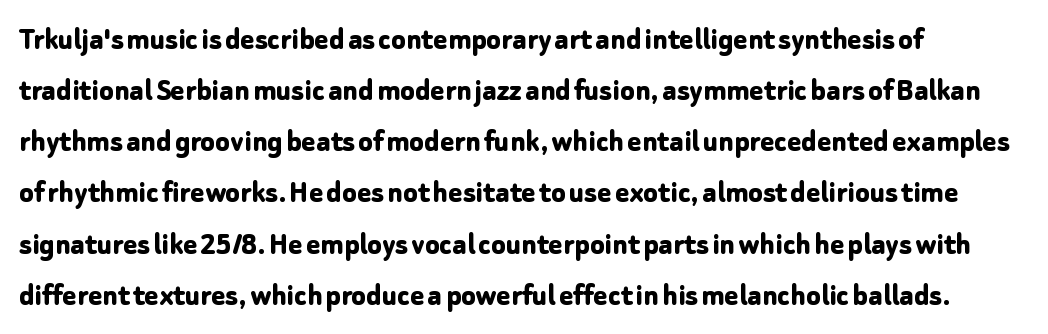
The image shows 33 px bold sans-serif type, upright; set left-aligned, normal line spacing (1.55x), normal letter spacing, not underlined; low stroke contrast and a medium x-height.
